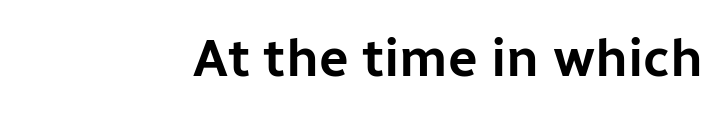
The image shows 53 px sans-serif type, upright; set normal letter spacing, not underlined; low stroke contrast and a medium x-height.
